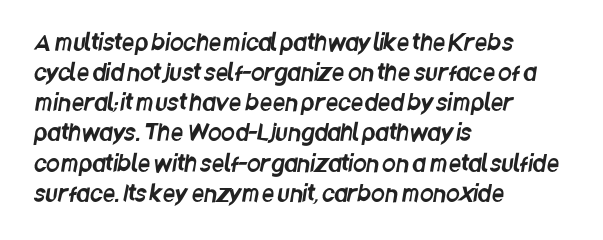
The image shows 22 px text type; set left-aligned, normal line spacing (1.37x), normal letter spacing, not underlined.
